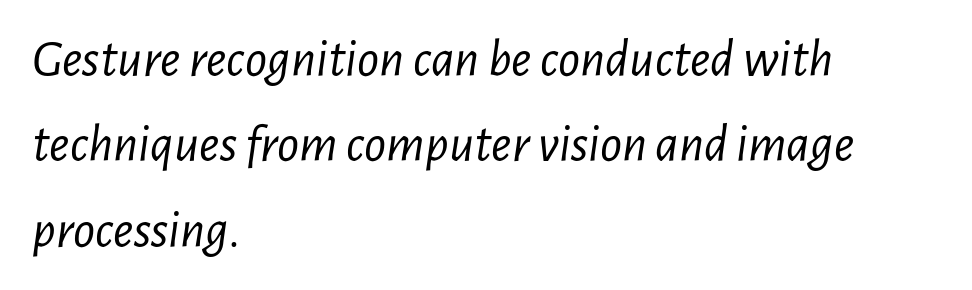
{"italic": "yes", "lean": "right", "slant_degrees": 7, "bold": "no", "weight": "light", "width": "condensed", "stroke_contrast": "low", "x_height": "medium", "monospaced": "no", "underline": "no", "align": "left", "line_spacing": "normal", "line_spacing_ratio": 1.58, "letter_spacing": "normal", "letter_spacing_em": 0.0, "glyph_px": 54}
